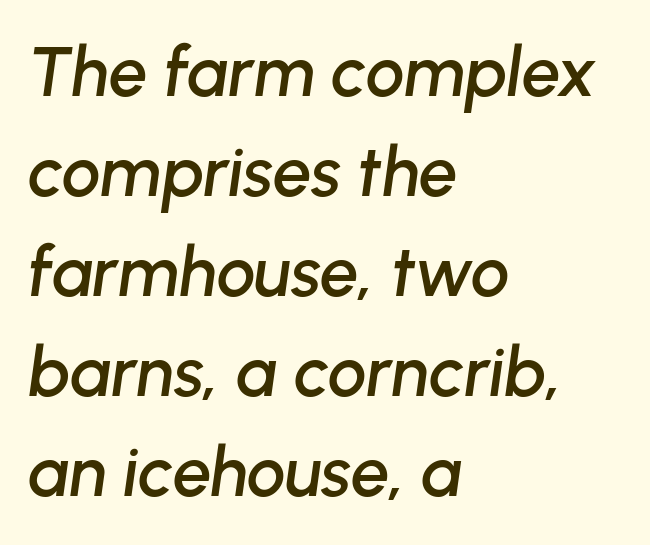
Q: Is the text italic (slanted)? A: Yes, it leans right by about 8 degrees.
Q: Is the text underlined? A: No.
Q: How is the paragraph aligned? A: Left-aligned.
Q: Is the spacing between letters normal or unusually wide? A: Normal.
Q: Is the spacing between lines tight, normal or loose? A: Normal.
Q: Width (condensed, normal, or wide)? A: Normal.
Q: Stroke contrast? A: Low.
Q: x-height? A: Medium.
Q: Monospaced? A: No.
